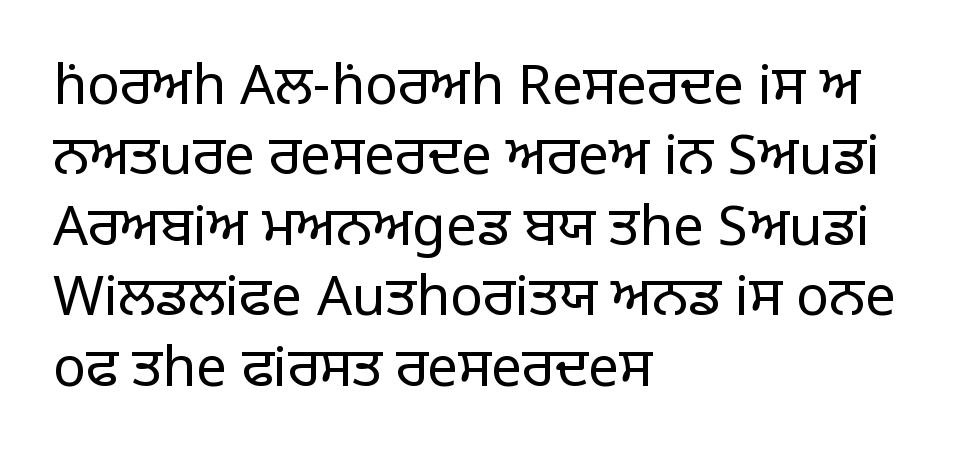
The letters advance in unequal steps, a hallmark of proportional type. The line texture is even and compact thanks to regular tracking. The letters look calm and open, with moderate or lighter stems. A classic flush-left, rag-right setting is used for this passage. The letters stand straight up with perfectly vertical stems. The typeface chosen for these lines omits serifs.
